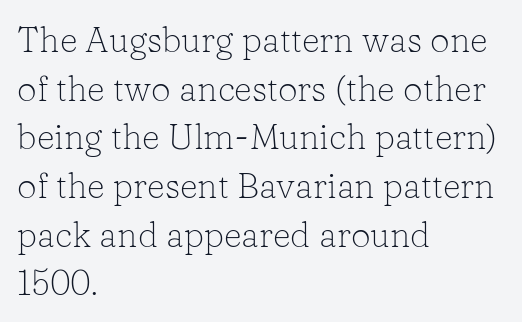
The rendering uses a moderate line-height, typical for paragraphs. When letters stand straight like this, we call the style roman or upright. Tracking value appears to be zero — textbook default spacing. The foot of each line stays bare and open. The rendering uses natural spacing where letterforms have individual widths.
